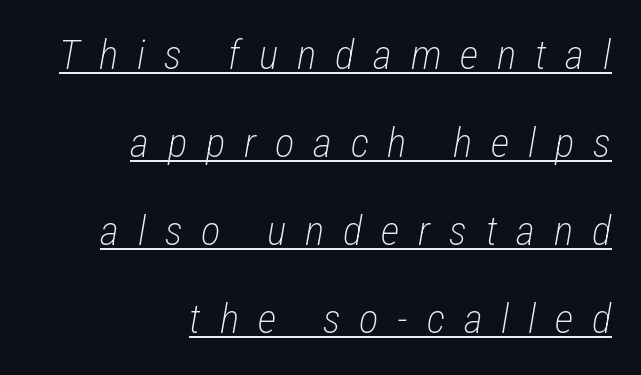
{"italic": "yes", "lean": "right", "slant_degrees": 12, "bold": "no", "weight": "light", "width": "condensed", "stroke_contrast": "low", "x_height": "medium", "monospaced": "no", "underline": "yes", "align": "right", "line_spacing": "loose", "line_spacing_ratio": 2.15, "letter_spacing": "wide", "letter_spacing_em": 0.46, "glyph_px": 41}
